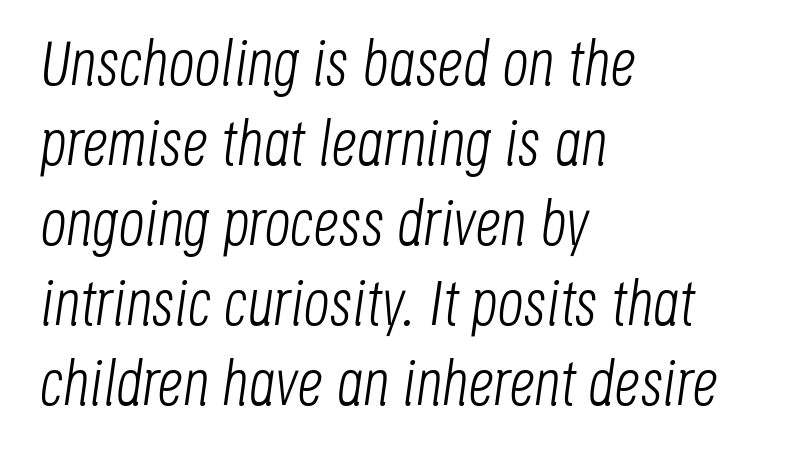
In terms of posture, this sample is oblique. These lines keep a tight, regular rhythm from letter to letter. The specimen omits any rule beneath the text block's lines. These lines are rendered in a variable-pitch font. A normal amount of white space separates one row of letters from the next. Counters stay open thanks to moderate or lighter strokes.
